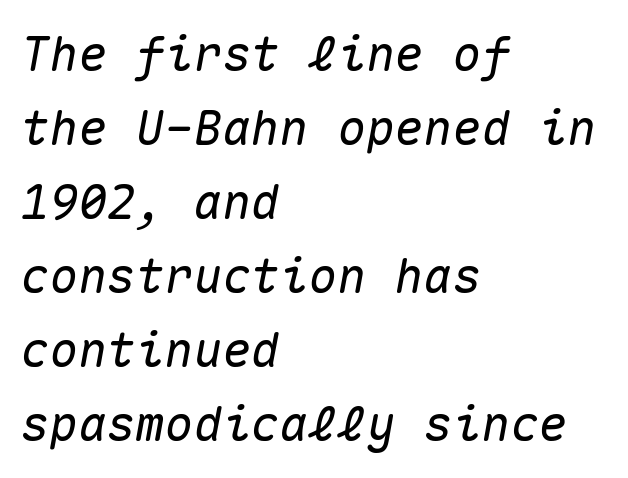
{"italic": "yes", "lean": "right", "slant_degrees": 10, "width": "normal", "stroke_contrast": "medium", "x_height": "medium", "monospaced": "yes", "underline": "no", "align": "left", "line_spacing": "normal", "line_spacing_ratio": 1.54, "letter_spacing": "normal", "letter_spacing_em": 0.0, "glyph_px": 48}
